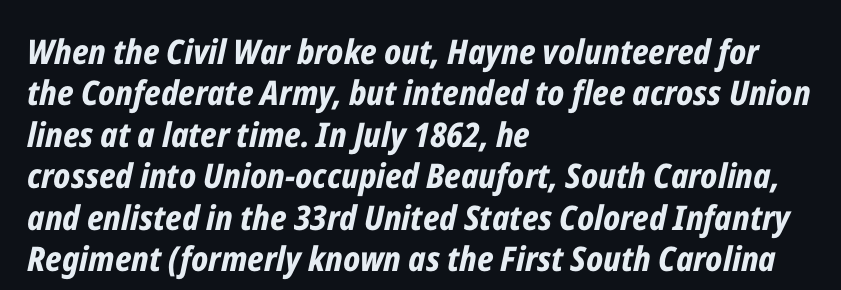
The image shows 34 px bold, condensed type, italic (leaning right); set left-aligned, line spacing 1.22x, normal letter spacing, not underlined; low stroke contrast and a medium x-height.
